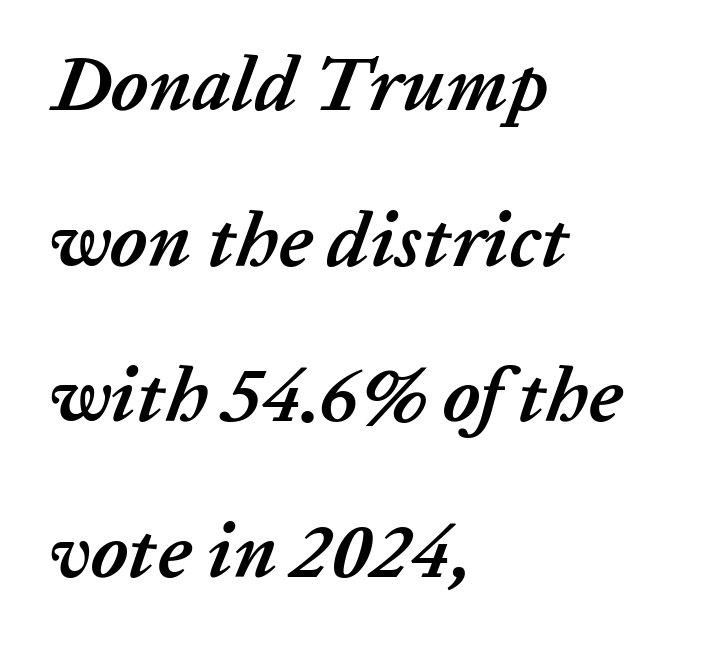
{"italic": "yes", "lean": "right", "slant_degrees": 20, "bold": "yes", "weight": "semibold", "width": "normal", "stroke_contrast": "low", "x_height": "medium", "monospaced": "no", "underline": "no", "align": "left", "line_spacing": "loose", "line_spacing_ratio": 2.02, "letter_spacing": "normal", "letter_spacing_em": 0.0, "glyph_px": 77}
